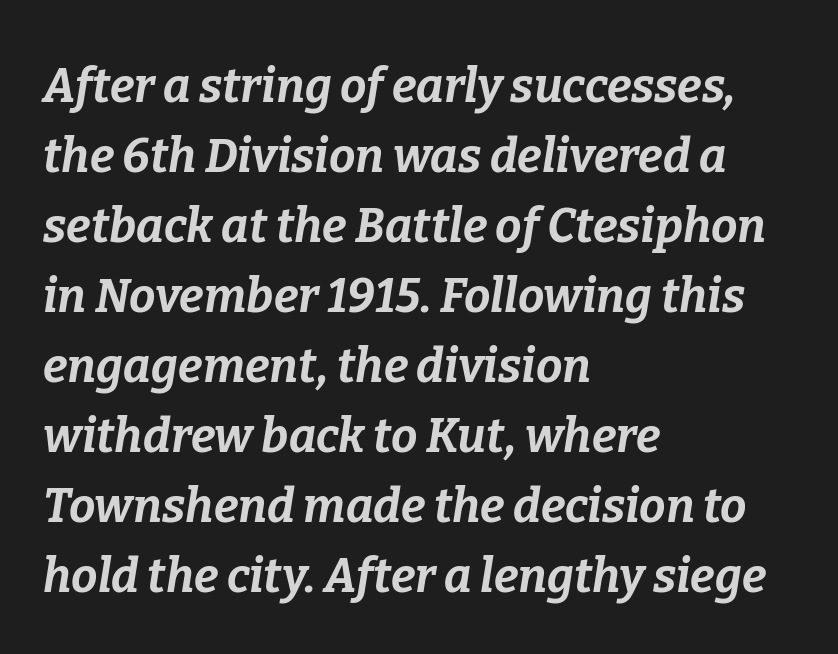
{"italic": "yes", "lean": "right", "slant_degrees": 9, "bold": "yes", "weight": "bold", "width": "normal", "stroke_contrast": "low", "x_height": "medium", "monospaced": "no", "underline": "no", "align": "left", "line_spacing": "normal", "line_spacing_ratio": 1.49, "letter_spacing": "normal", "letter_spacing_em": 0.0, "glyph_px": 47}
